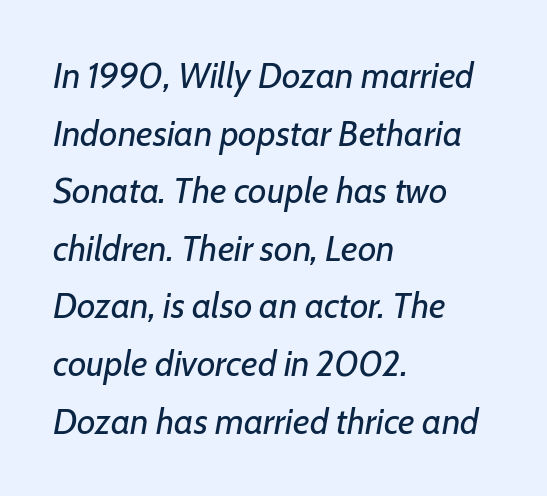
The passage shown leans; its letterforms are oblique. Anything drawn beneath the words? Only blank space. Here the designer chose a conventional face with non-uniform glyph widths. Line starts are locked; line ends wander.
